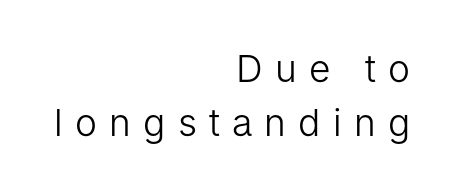
{"serif": "no", "italic": "no", "bold": "no", "weight": "light", "width": "normal", "stroke_contrast": "low", "x_height": "medium", "monospaced": "no", "underline": "no", "align": "right", "line_spacing": "normal", "line_spacing_ratio": 1.46, "letter_spacing": "wide", "letter_spacing_em": 0.33, "glyph_px": 37}
